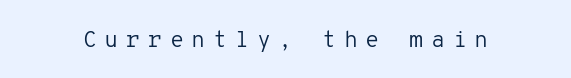
Q: Is the text bold? A: No.
Q: Is the text italic (slanted)? A: No, it is upright.
Q: Is the text underlined? A: No.
Q: Is the spacing between letters normal or unusually wide? A: Unusually wide.
